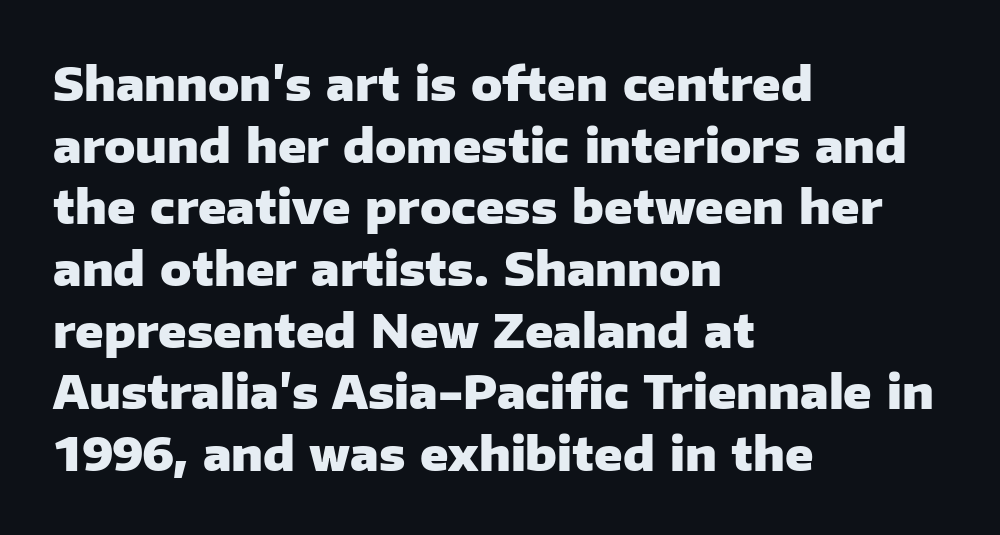
The image shows 46 px heavy sans-serif type, upright; set left-aligned, normal line spacing (1.34x), normal letter spacing, not underlined; low stroke contrast and a medium x-height.
